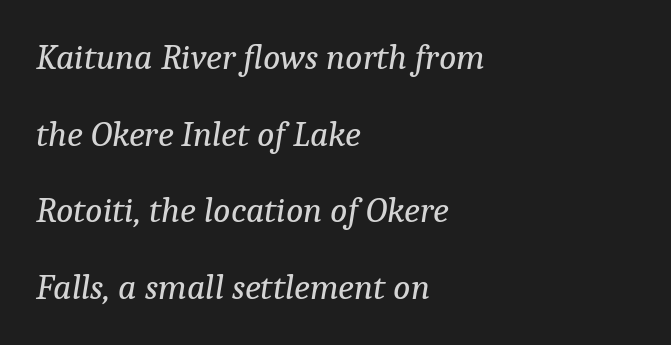
Q: Is the text bold? A: No.
Q: Is the text italic (slanted)? A: Yes, it leans right by about 9 degrees.
Q: Is the typeface a serif or a sans-serif typeface? A: Serif.
Q: Is the text underlined? A: No.
Q: How is the paragraph aligned? A: Left-aligned.
Q: Is the spacing between letters normal or unusually wide? A: Normal.
Q: Is the spacing between lines tight, normal or loose? A: Loose.
Q: Width (condensed, normal, or wide)? A: Normal.
Q: Stroke contrast? A: Low.
Q: x-height? A: Medium.
Q: Monospaced? A: No.
